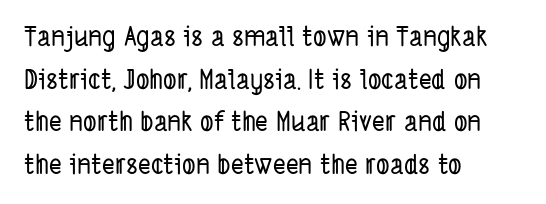
Q: Is the text underlined? A: No.
Q: How is the paragraph aligned? A: Left-aligned.
Q: Is the spacing between letters normal or unusually wide? A: Normal.
Q: Is the spacing between lines tight, normal or loose? A: Normal.
